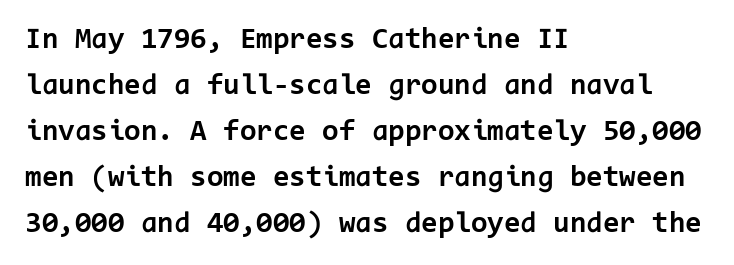
The face used here is monospaced, like something from a code editor. Successive baselines arrive at the customary interval. The rag falls on the right side of this text block. This rendering features lettering with no underline.
